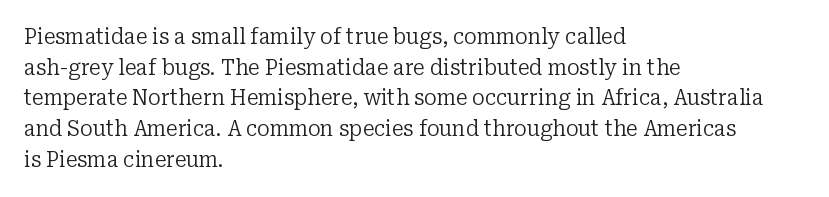
{"italic": "no", "bold": "no", "underline": "no", "align": "left", "line_spacing": "normal", "line_spacing_ratio": 1.46, "letter_spacing": "normal", "letter_spacing_em": 0.0, "glyph_px": 21}
